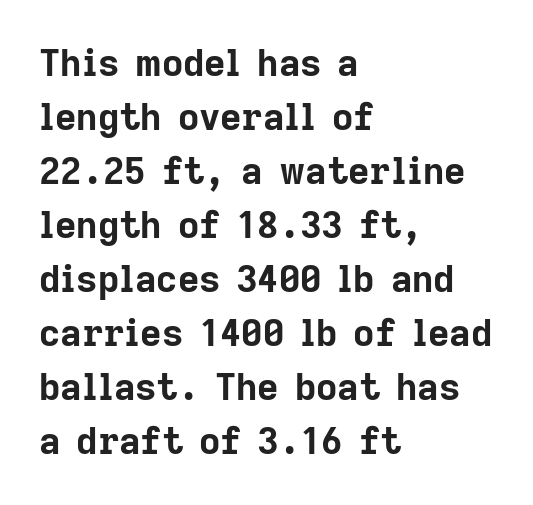
Horizontally, the lines are justified to the leading edge only. Descender tails drop into unmarked territory. Tall strokes in this sample are plumb rather than angled. Proportional: the letters do not fall into vertical columns. The leading is moderate, giving the passage an even texture.
